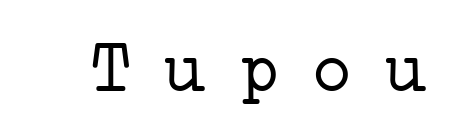
Tall strokes in this sample are plumb rather than angled. The line texture is sparse and dotted thanks to wide tracking. The designer went with a serif here, giving each stem small feet. Underlining? Definitely not there. Stems here are at most as thick as an everyday book face.
